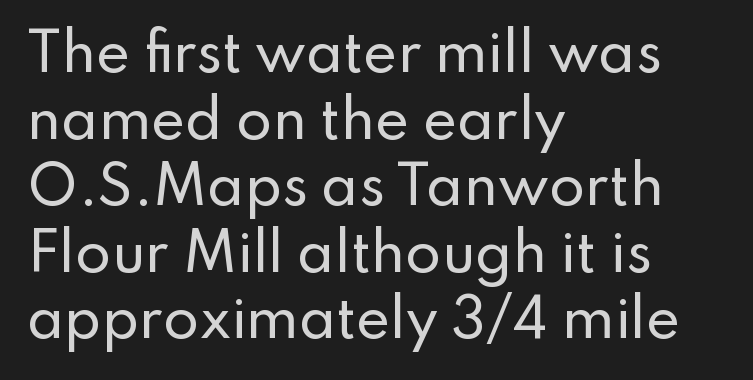
The image shows 52 px sans-serif type, upright; set left-aligned, normal line spacing (1.28x), normal letter spacing, not underlined; low stroke contrast and a small x-height.
